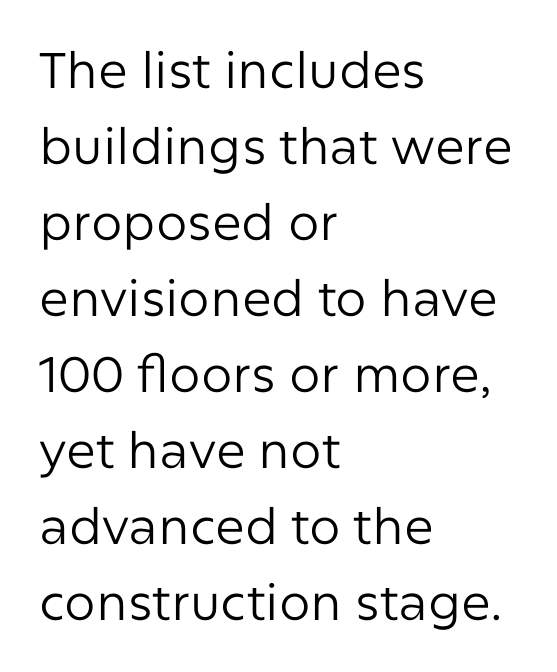
{"serif": "no", "italic": "no", "bold": "no", "weight": "regular", "width": "normal", "stroke_contrast": "low", "x_height": "medium", "monospaced": "no", "underline": "no", "align": "left", "line_spacing": "normal", "line_spacing_ratio": 1.52, "letter_spacing": "normal", "letter_spacing_em": 0.0, "glyph_px": 50}
